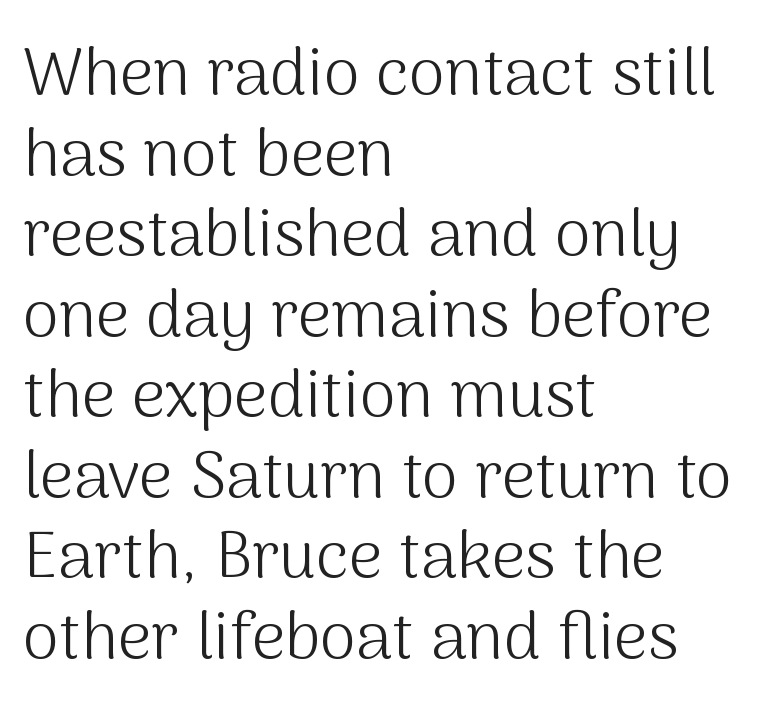
Q: Is the text bold? A: No.
Q: Is the text italic (slanted)? A: No, it is upright.
Q: Is the typeface a serif or a sans-serif typeface? A: Sans-serif.
Q: Is the text underlined? A: No.
Q: How is the paragraph aligned? A: Left-aligned.
Q: Is the spacing between letters normal or unusually wide? A: Normal.
Q: Width (condensed, normal, or wide)? A: Normal.
Q: Stroke contrast? A: Medium.
Q: x-height? A: Medium.
Q: Monospaced? A: No.
